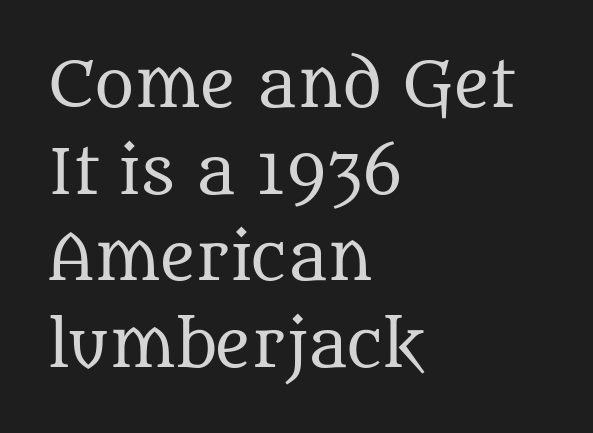
Q: Is the text bold? A: No.
Q: Is the text italic (slanted)? A: No, it is upright.
Q: Is the typeface a serif or a sans-serif typeface? A: Serif.
Q: Is the text underlined? A: No.
Q: How is the paragraph aligned? A: Left-aligned.
Q: Is the spacing between letters normal or unusually wide? A: Normal.
Q: Is the spacing between lines tight, normal or loose? A: Normal.
Q: Width (condensed, normal, or wide)? A: Normal.
Q: Stroke contrast? A: Medium.
Q: x-height? A: Large.
Q: Monospaced? A: No.
